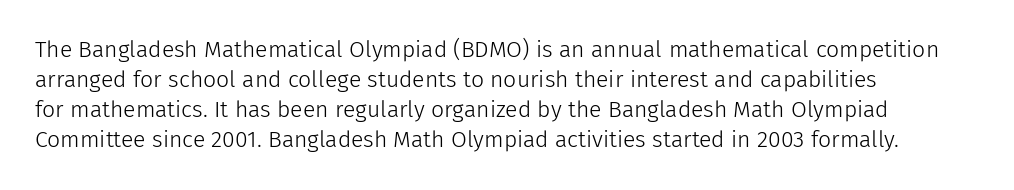
{"italic": "no", "bold": "no", "underline": "no", "align": "left", "line_spacing": "normal", "line_spacing_ratio": 1.31, "letter_spacing": "normal", "letter_spacing_em": 0.0, "glyph_px": 23}
